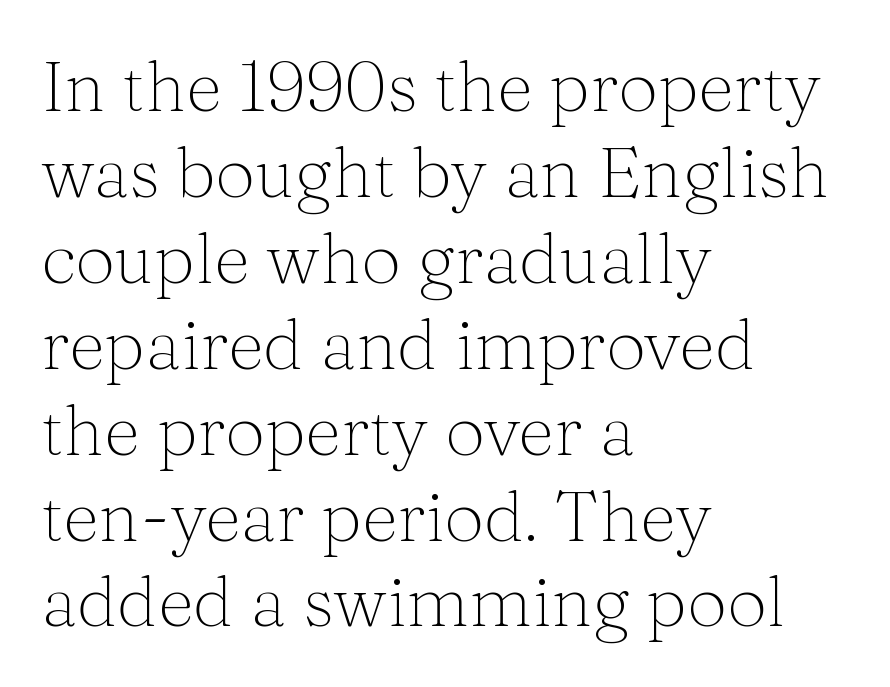
Q: Is the text bold? A: No.
Q: Is the text italic (slanted)? A: No, it is upright.
Q: Is the typeface a serif or a sans-serif typeface? A: Serif.
Q: Is the text underlined? A: No.
Q: How is the paragraph aligned? A: Left-aligned.
Q: Is the spacing between letters normal or unusually wide? A: Normal.
Q: Width (condensed, normal, or wide)? A: Normal.
Q: Stroke contrast? A: Medium.
Q: x-height? A: Medium.
Q: Monospaced? A: No.
